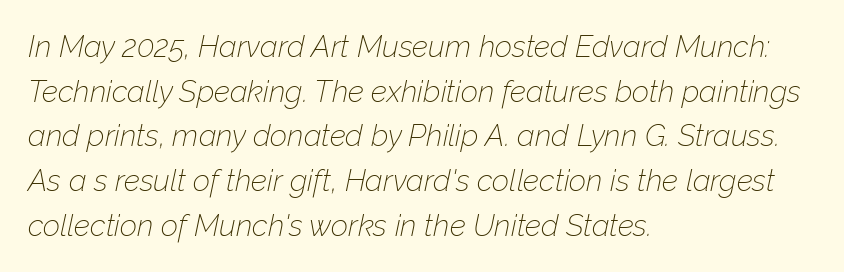
The image shows 30 px thin type, italic (leaning right); set left-aligned, normal line spacing (1.49x), normal letter spacing, not underlined; low stroke contrast and a medium x-height.
